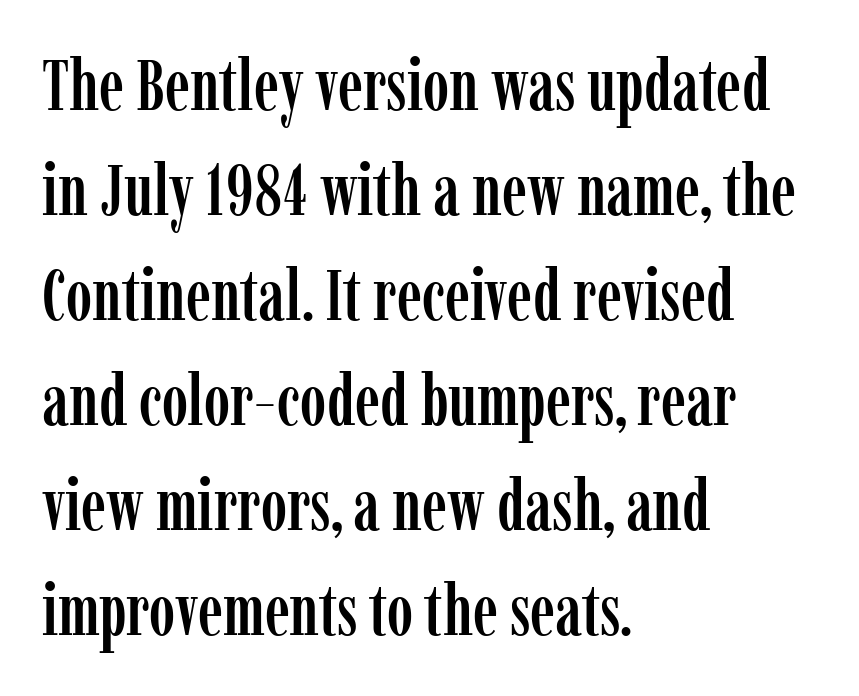
{"serif": "yes", "italic": "no", "width": "condensed", "stroke_contrast": "low", "x_height": "medium", "monospaced": "no", "underline": "no", "align": "left", "line_spacing": "normal", "line_spacing_ratio": 1.48, "letter_spacing": "normal", "letter_spacing_em": 0.0, "glyph_px": 71}
